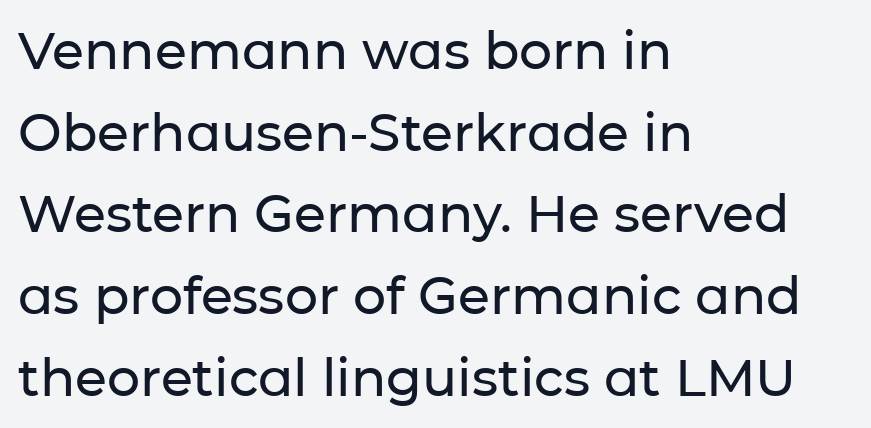
Q: Is the text italic (slanted)? A: No, it is upright.
Q: Is the typeface a serif or a sans-serif typeface? A: Sans-serif.
Q: Is the text underlined? A: No.
Q: How is the paragraph aligned? A: Left-aligned.
Q: Is the spacing between letters normal or unusually wide? A: Normal.
Q: Is the spacing between lines tight, normal or loose? A: Normal.
Q: Width (condensed, normal, or wide)? A: Normal.
Q: Stroke contrast? A: Low.
Q: x-height? A: Medium.
Q: Monospaced? A: No.
